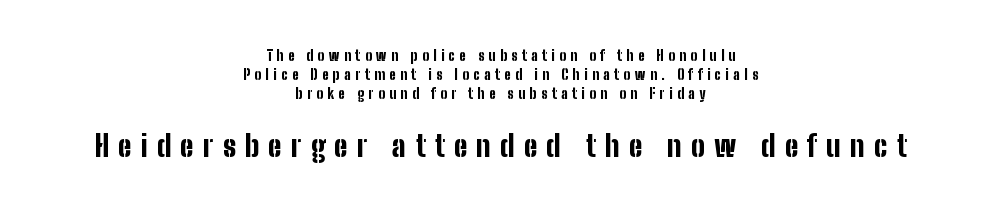
{"serif": "no", "italic": "no", "bold": "yes", "weight": "bold", "width": "condensed", "stroke_contrast": "low", "x_height": "medium", "monospaced": "no", "underline": "no", "align": "center", "line_spacing": "normal", "line_spacing_ratio": 1.37, "letter_spacing": "wide", "letter_spacing_em": 0.32, "larger_block": "second", "size_ratio": 2.07, "glyph_px": 29}
